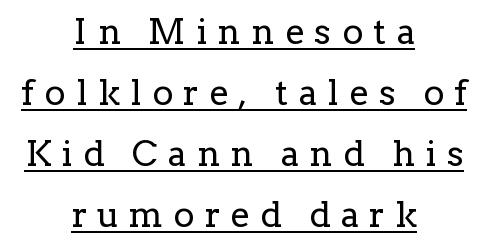
{"serif": "yes", "italic": "no", "bold": "no", "weight": "regular", "width": "normal", "stroke_contrast": "low", "x_height": "medium", "monospaced": "no", "underline": "yes", "align": "center", "line_spacing_ratio": 1.74, "letter_spacing": "wide", "letter_spacing_em": 0.3, "glyph_px": 35}
